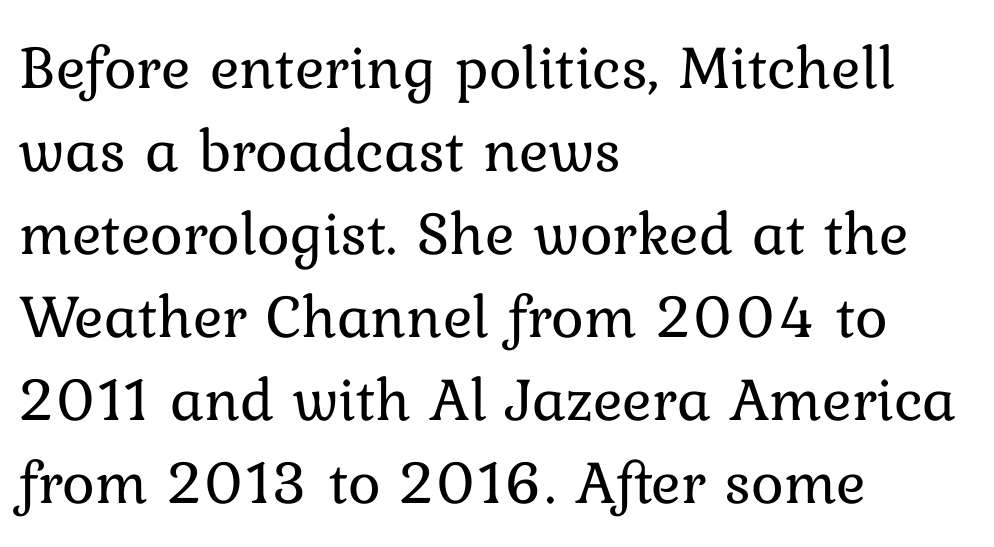
Ink coverage per letter is moderate at most. No word sits above an underline. Note the varied advance widths — an 'i' is clearly narrower than an 'm'. Do the letters lean? They stand straight.
